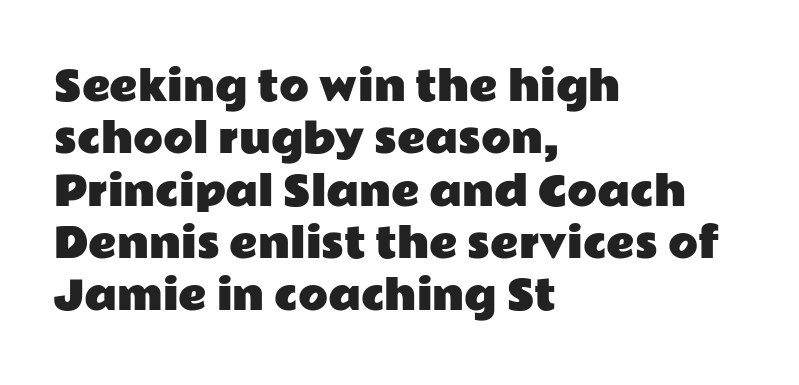
{"serif": "no", "italic": "no", "width": "wide", "stroke_contrast": "low", "x_height": "medium", "monospaced": "no", "underline": "no", "align": "left", "line_spacing": "normal", "line_spacing_ratio": 1.34, "letter_spacing": "normal", "letter_spacing_em": 0.0, "glyph_px": 39}
